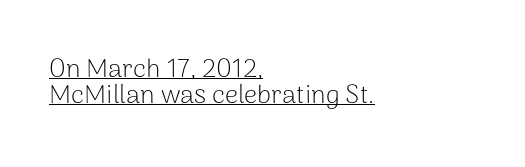
Q: Is the text bold? A: No.
Q: Is the text italic (slanted)? A: No, it is upright.
Q: Is the text underlined? A: Yes.
Q: How is the paragraph aligned? A: Left-aligned.
Q: Is the spacing between letters normal or unusually wide? A: Normal.
Q: Is the spacing between lines tight, normal or loose? A: Tight.
